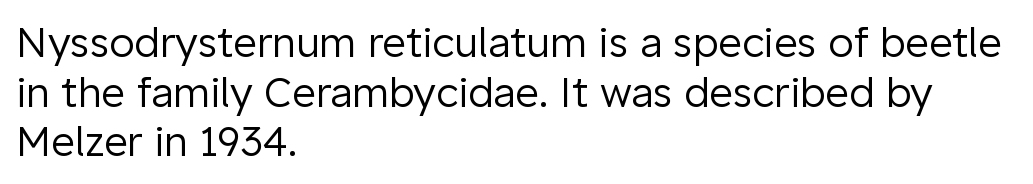
Q: Is the text bold? A: No.
Q: Is the text italic (slanted)? A: No, it is upright.
Q: Is the typeface a serif or a sans-serif typeface? A: Sans-serif.
Q: Is the text underlined? A: No.
Q: How is the paragraph aligned? A: Left-aligned.
Q: Is the spacing between letters normal or unusually wide? A: Normal.
Q: Width (condensed, normal, or wide)? A: Normal.
Q: Stroke contrast? A: Low.
Q: x-height? A: Medium.
Q: Monospaced? A: No.
